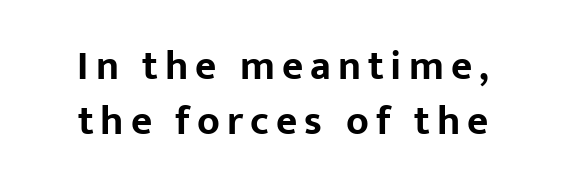
Spacing verdict: proportional, widths tailored to each character. Look at the bottom of the vertical strokes: they stop flat, with no serifs. The glyphs are unaccompanied by any horizontal stroke below them. Whoever set this chose a conventional vertical rhythm. Does the lettering tilt? It doesn't — this is upright.
